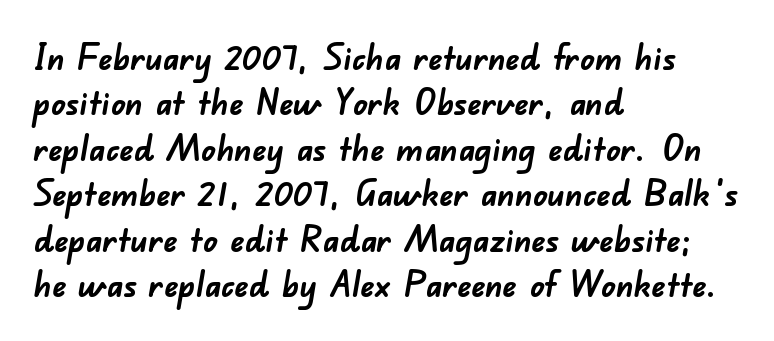
The passage shown stacks its lines at a standard gap. The text block is weighted toward the left margin, trailing off unevenly rightward. Nope, no serifs anywhere on these letters. As a designer I'd log this as weight 700, bold. What stands out about the letter spacing? Nothing — it is the standard amount.
